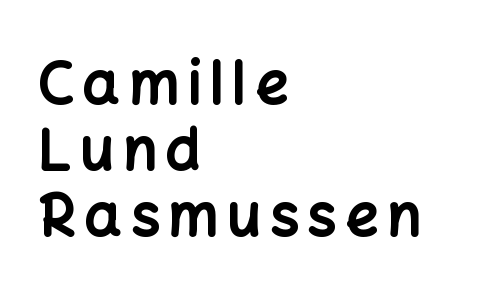
{"serif": "no", "italic": "no", "bold": "yes", "weight": "bold", "width": "normal", "stroke_contrast": "low", "x_height": "medium", "monospaced": "no", "underline": "no", "align": "left", "line_spacing": "tight", "line_spacing_ratio": 1.14, "glyph_px": 58}
